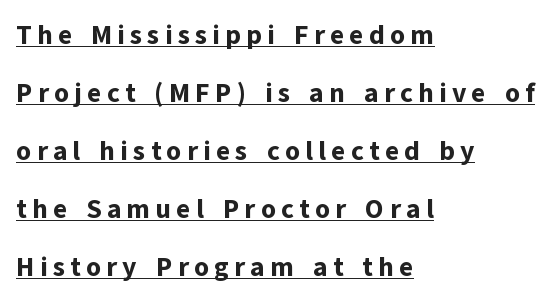
Q: Is the text bold? A: Yes.
Q: Is the text italic (slanted)? A: No, it is upright.
Q: Is the text underlined? A: Yes.
Q: How is the paragraph aligned? A: Left-aligned.
Q: Is the spacing between lines tight, normal or loose? A: Loose.
